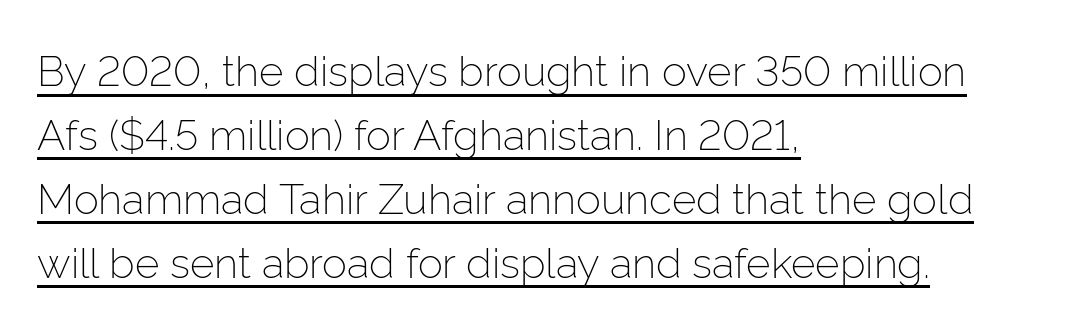
{"serif": "no", "italic": "no", "bold": "no", "weight": "light", "width": "normal", "stroke_contrast": "low", "x_height": "medium", "monospaced": "no", "underline": "yes", "align": "left", "line_spacing": "normal", "line_spacing_ratio": 1.52, "letter_spacing": "normal", "letter_spacing_em": 0.0, "glyph_px": 42}
